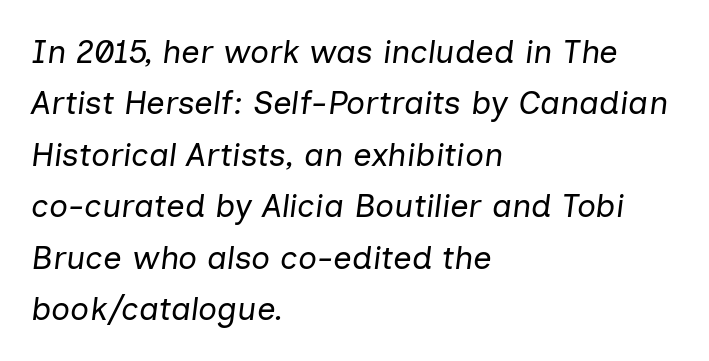
The image shows 33 px regular-weight type, italic (leaning right); set left-aligned, normal line spacing (1.56x), normal letter spacing, not underlined; low stroke contrast and a medium x-height.
